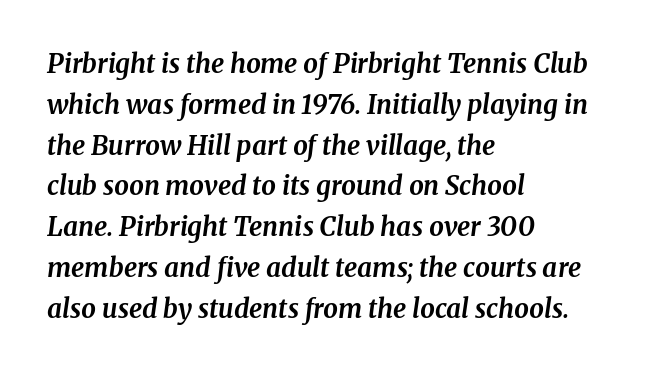
{"italic": "yes", "lean": "right", "slant_degrees": 8, "bold": "yes", "underline": "no", "align": "left", "line_spacing": "normal", "line_spacing_ratio": 1.57, "letter_spacing": "normal", "letter_spacing_em": 0.0, "glyph_px": 26}
